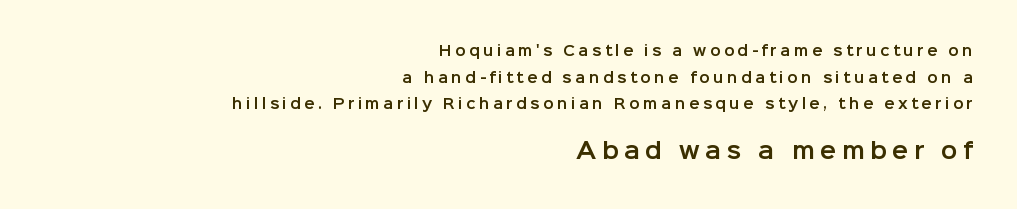
The image shows 22 px text type, upright; set right-aligned, loose line spacing (1.9x), unusually wide letter spacing (+0.23 em), not underlined; the second (bottom) block is 1.57x larger.
